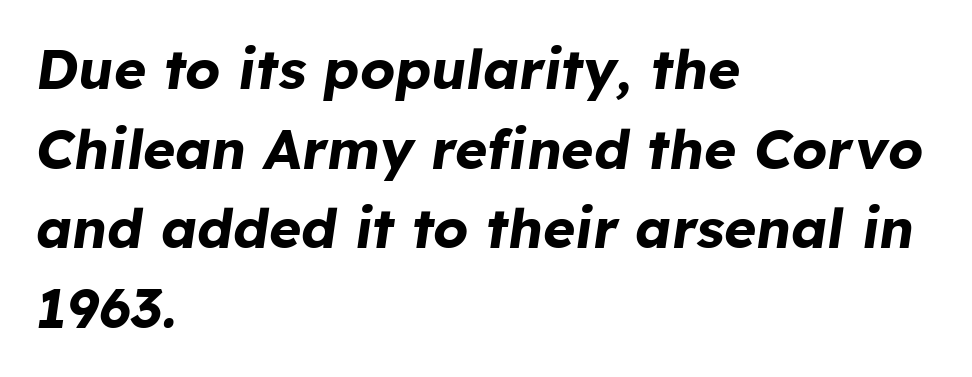
The image shows 55 px bold type, italic (leaning right); set left-aligned, normal line spacing (1.45x), normal letter spacing, not underlined; low stroke contrast and a medium x-height.
